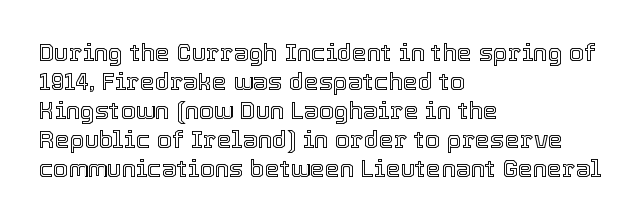
{"italic": "no", "underline": "no", "align": "left", "line_spacing_ratio": 1.21, "letter_spacing": "normal", "letter_spacing_em": 0.0, "glyph_px": 24}
